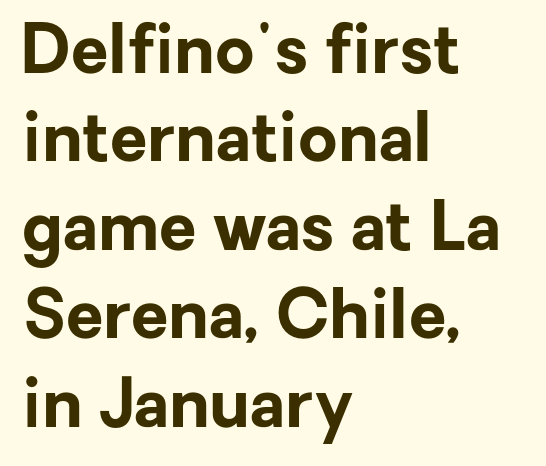
Q: Is the text bold? A: Yes.
Q: Is the text italic (slanted)? A: No, it is upright.
Q: Is the typeface a serif or a sans-serif typeface? A: Sans-serif.
Q: Is the text underlined? A: No.
Q: How is the paragraph aligned? A: Left-aligned.
Q: Is the spacing between letters normal or unusually wide? A: Normal.
Q: Is the spacing between lines tight, normal or loose? A: Normal.
Q: Width (condensed, normal, or wide)? A: Normal.
Q: Stroke contrast? A: Low.
Q: x-height? A: Medium.
Q: Monospaced? A: No.
